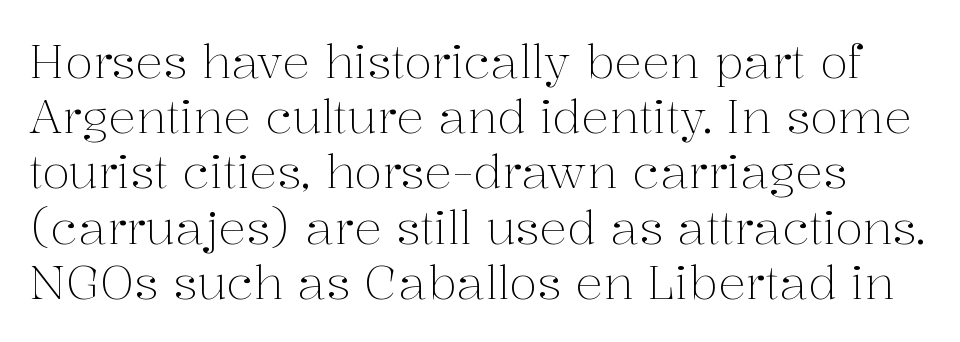
Is the stroke heavy? The answer is a plain regular-or-lighter. Letter spacing: default. A typesetter would label this face a serif. Is this a fixed-width face? No — the glyphs have proportional, varying widths. Rendered with straight, roman letterforms.
